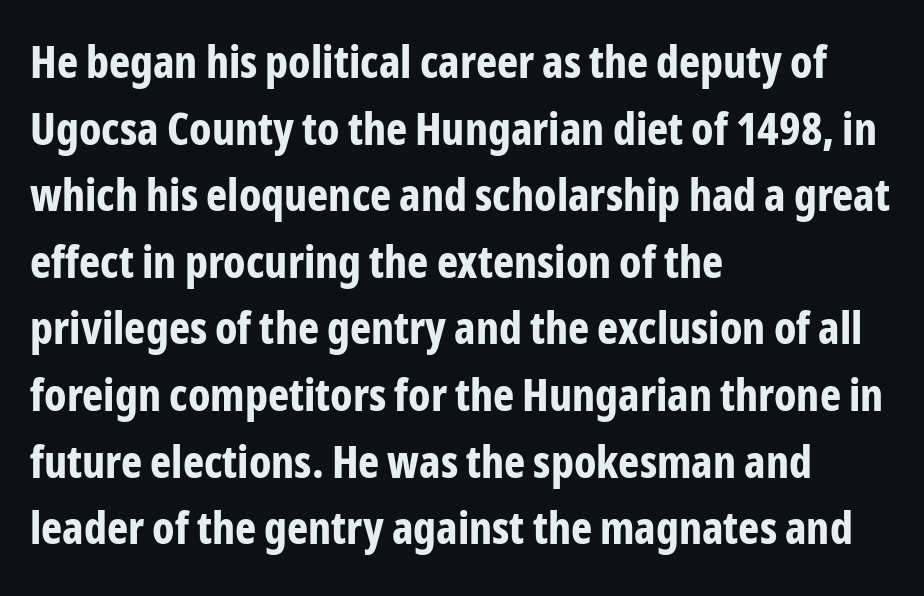
The image shows 45 px bold, condensed sans-serif type, upright; set left-aligned, normal line spacing (1.48x), normal letter spacing, not underlined; low stroke contrast and a medium x-height.
